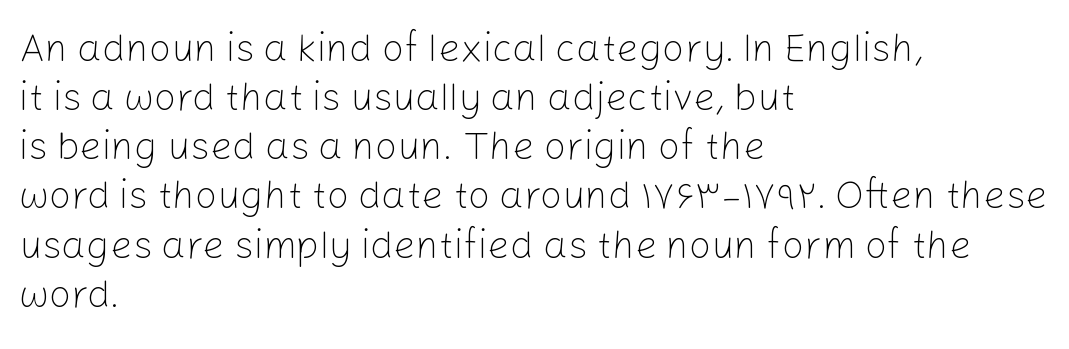
Q: Is the text bold? A: No.
Q: Is the text italic (slanted)? A: No, it is upright.
Q: Is the typeface a serif or a sans-serif typeface? A: Sans-serif.
Q: Is the text underlined? A: No.
Q: How is the paragraph aligned? A: Left-aligned.
Q: Is the spacing between letters normal or unusually wide? A: Normal.
Q: Is the spacing between lines tight, normal or loose? A: Normal.
Q: Width (condensed, normal, or wide)? A: Normal.
Q: Stroke contrast? A: Low.
Q: x-height? A: Medium.
Q: Monospaced? A: No.
